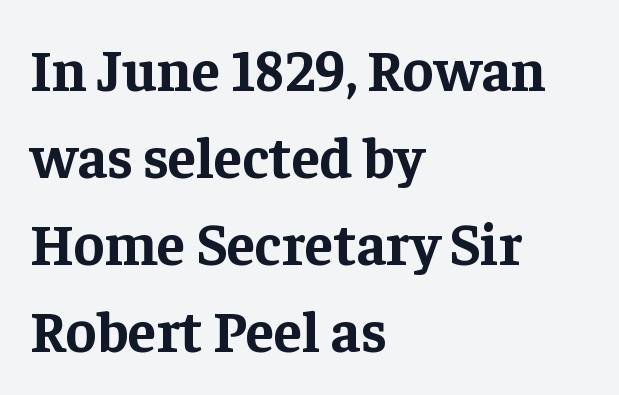
{"serif": "yes", "italic": "no", "bold": "yes", "weight": "bold", "width": "normal", "stroke_contrast": "low", "x_height": "medium", "monospaced": "no", "underline": "no", "align": "left", "line_spacing": "normal", "line_spacing_ratio": 1.5, "letter_spacing": "normal", "letter_spacing_em": 0.0, "glyph_px": 58}
